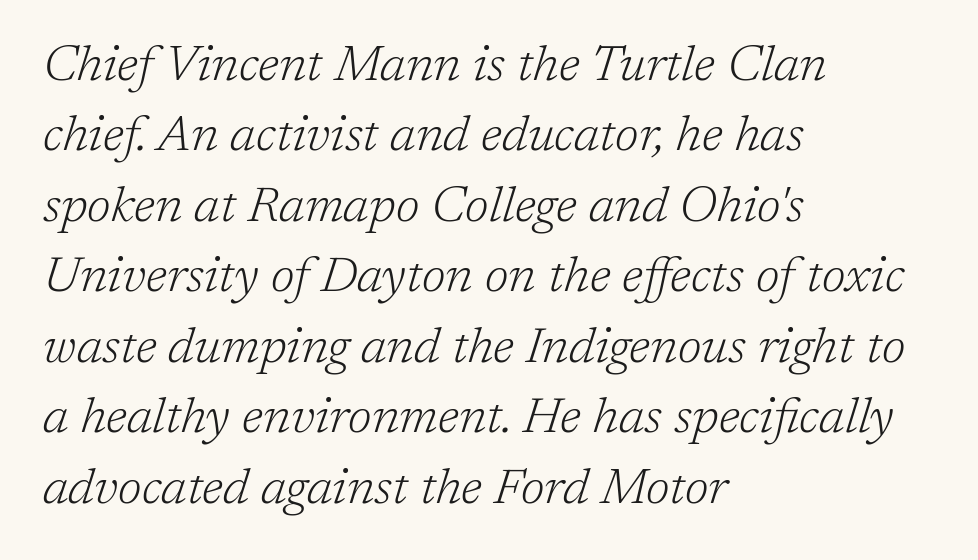
This sample uses a serif face. The font sits on the lighter half of the weight spectrum, regular included. Every row of glyphs begins at an identical x-position on the left. Glance below the letters and you will spot only blank space. Vertically, the passage feels balanced, rows spaced as you'd expect.
